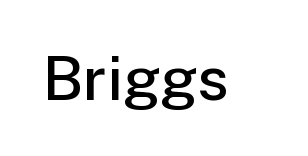
The image shows 61 px semibold sans-serif type, upright; set normal letter spacing, not underlined; low stroke contrast and a medium x-height.
